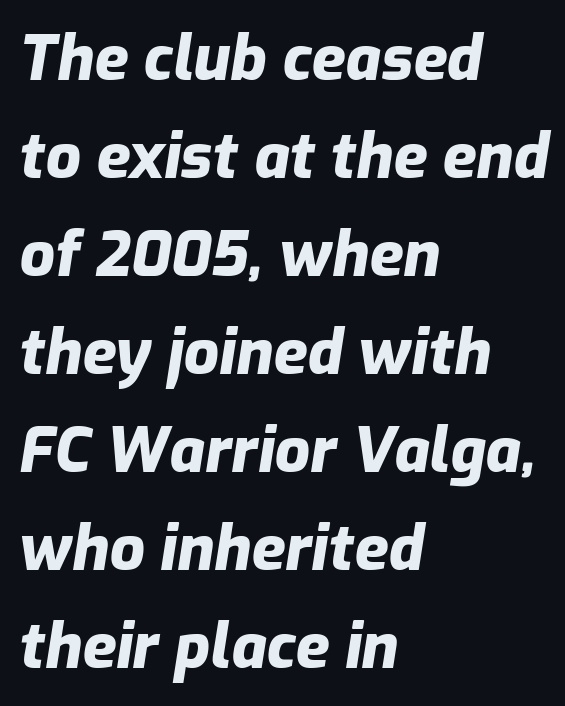
The image shows 62 px heavy type, italic (leaning right); set left-aligned, normal line spacing (1.58x), normal letter spacing, not underlined; low stroke contrast and a medium x-height.
